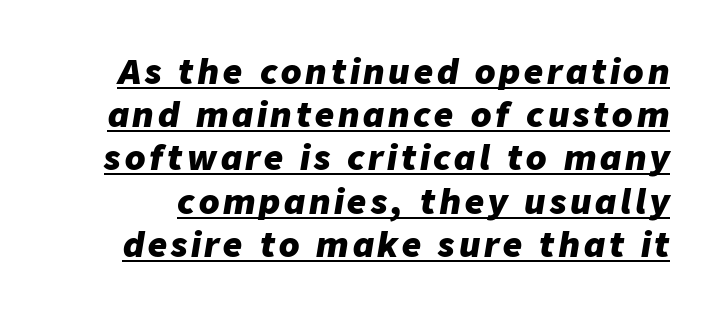
Its strokes are broad and dark, the hallmark of bold type. The glyphs look as if they've been sheared to an angle. Decoration check: the copy is underlined. Character widths vary here, with narrow letters taking less room than wide ones. Normally led — the rows are evenly, conventionally spaced.
